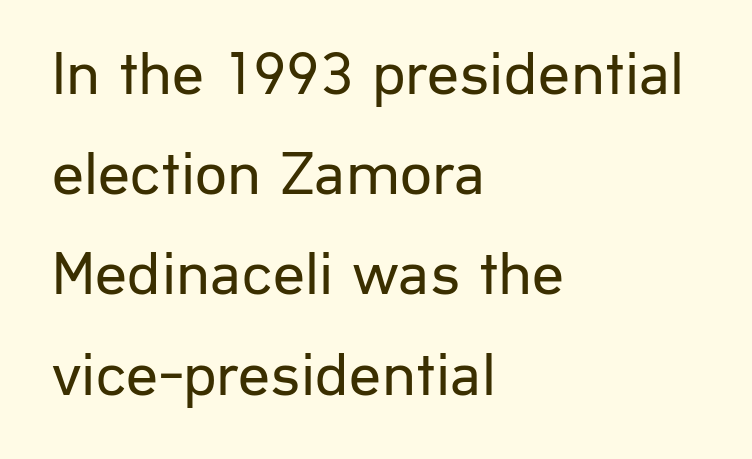
The space between consecutive lines is moderate. Check where the strokes stop: nothing finishes them off — pure sans. The text block is weighted toward the left margin, trailing off unevenly rightward. Stroke thickness stays within the range of a standard reading face or lighter. These lines were composed using upright roman letters.
